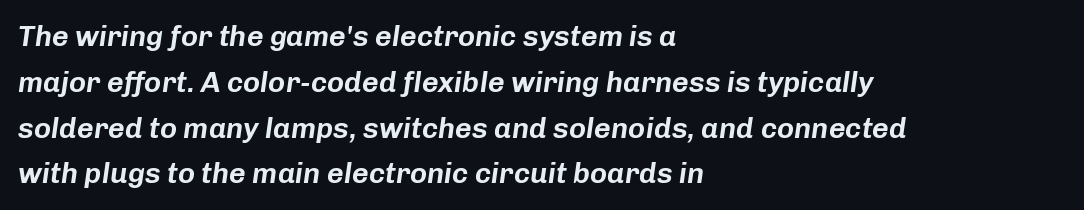
Q: Is the text italic (slanted)? A: Yes, it leans right by about 8 degrees.
Q: Is the text underlined? A: No.
Q: How is the paragraph aligned? A: Left-aligned.
Q: Is the spacing between letters normal or unusually wide? A: Normal.
Q: Is the spacing between lines tight, normal or loose? A: Normal.
Q: Width (condensed, normal, or wide)? A: Normal.
Q: Stroke contrast? A: Low.
Q: x-height? A: Medium.
Q: Monospaced? A: No.
